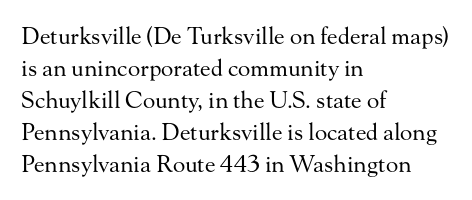
Caption: standard tracking, unaltered. Does the leading feel generous? No, just average. The lines are quadded left. Check the space under the baseline: it is left empty.
